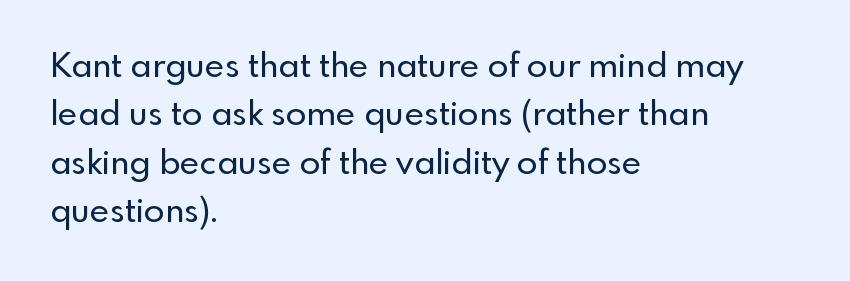
Evenly set lines give the paragraph a standard silhouette. The gap between lines stays unmarked. The lines are quadded left. The letterforms sit shoulder to shoulder at normal distance.
